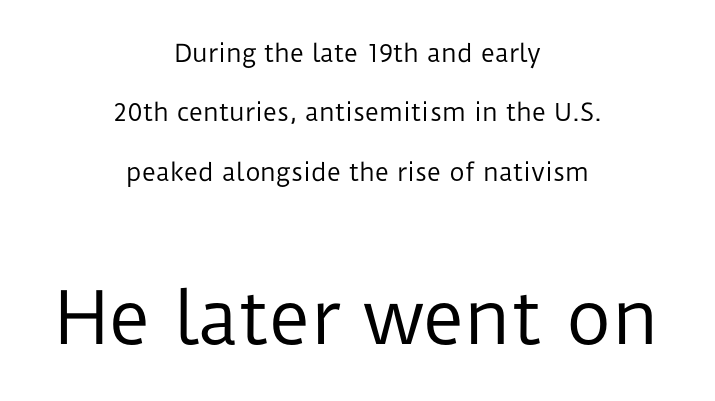
Decoration check: the copy has no underline. The passage shown stacks its lines with a broad gap. Summary of weight: not heavy and not bold. In terms of posture, this sample is upright.
